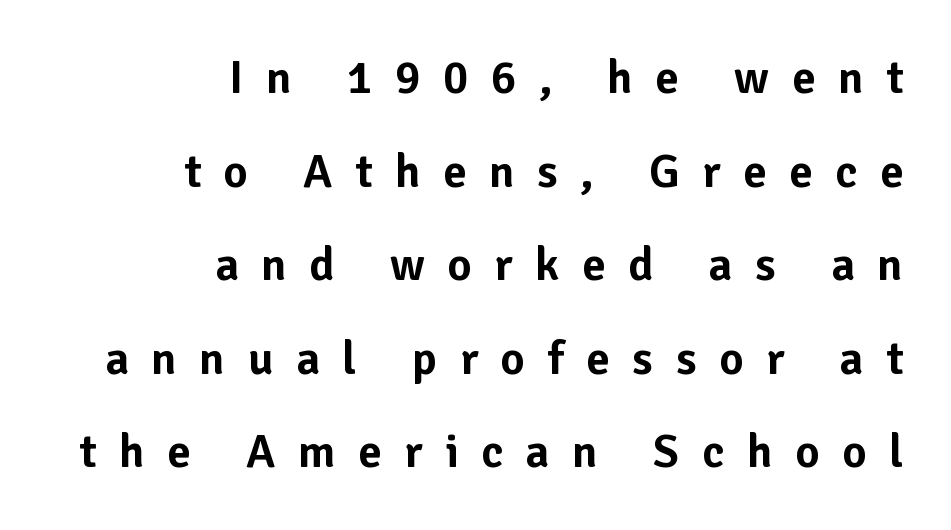
Classification — sans serif. Teacher's note: observe the even right margin — that is flush-right alignment. Note the varied advance widths — an 'i' is clearly narrower than an 'm'. Descender tails drop into unmarked territory.
